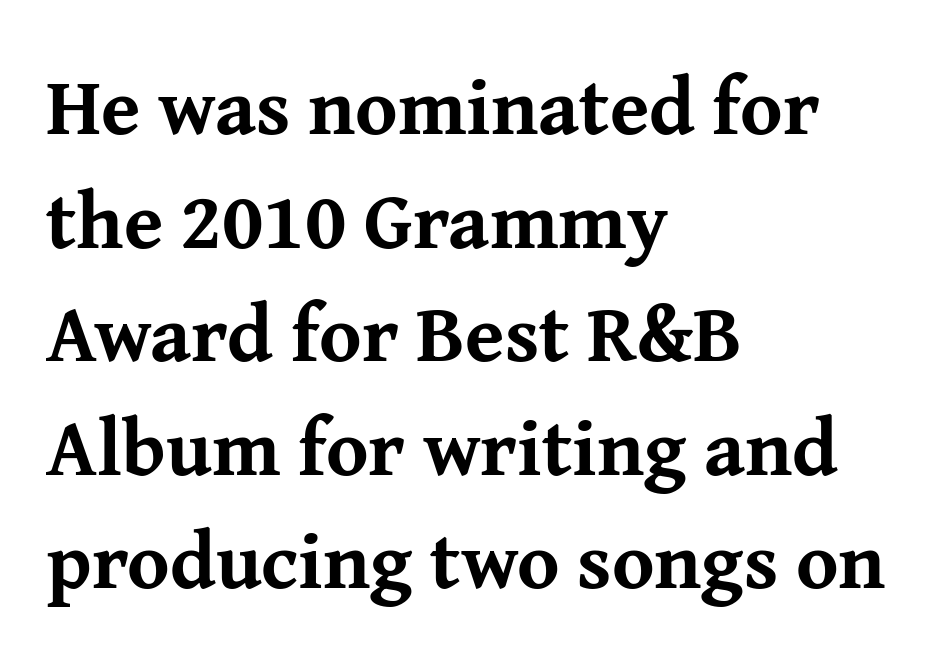
{"serif": "yes", "italic": "no", "bold": "yes", "weight": "bold", "width": "normal", "stroke_contrast": "medium", "x_height": "medium", "monospaced": "no", "underline": "no", "align": "left", "line_spacing": "normal", "line_spacing_ratio": 1.42, "letter_spacing": "normal", "letter_spacing_em": 0.0, "glyph_px": 80}
